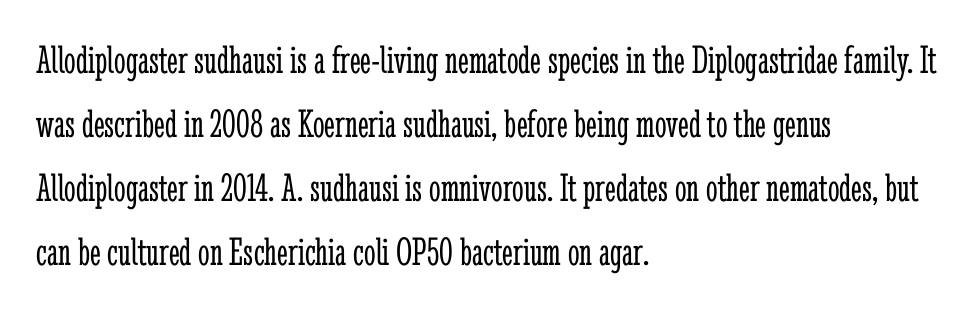
Q: Is the text bold? A: No.
Q: Is the text italic (slanted)? A: No, it is upright.
Q: Is the typeface a serif or a sans-serif typeface? A: Serif.
Q: Is the text underlined? A: No.
Q: How is the paragraph aligned? A: Left-aligned.
Q: Is the spacing between letters normal or unusually wide? A: Normal.
Q: Is the spacing between lines tight, normal or loose? A: Normal.
Q: Width (condensed, normal, or wide)? A: Condensed.
Q: Stroke contrast? A: Low.
Q: x-height? A: Medium.
Q: Monospaced? A: No.
